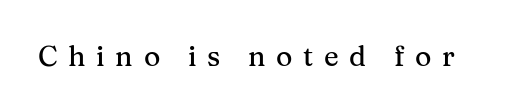
{"serif": "yes", "italic": "no", "width": "normal", "stroke_contrast": "medium", "x_height": "medium", "monospaced": "no", "underline": "no", "letter_spacing": "wide", "letter_spacing_em": 0.38, "glyph_px": 28}
